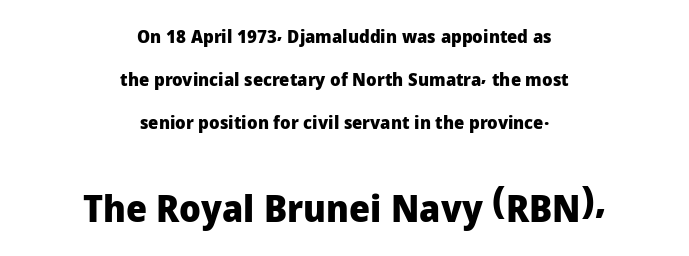
The image shows 37 px heavy sans-serif type, upright; set centered, loose line spacing (2.39x), normal letter spacing, not underlined; the second (bottom) block is 2.06x larger; low stroke contrast and a medium x-height.
